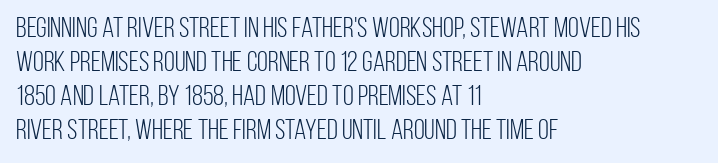
{"serif": "no", "italic": "no", "bold": "no", "weight": "light", "width": "condensed", "stroke_contrast": "low", "x_height": "large", "monospaced": "no", "underline": "no", "align": "left", "line_spacing_ratio": 1.22, "letter_spacing": "normal", "letter_spacing_em": 0.0, "glyph_px": 28}
